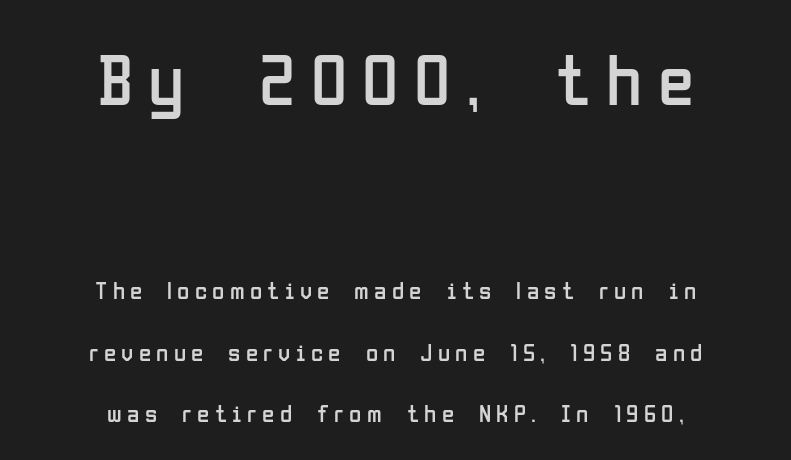
Glyph-to-glyph distance is far greater than everyday printed text. The glyphs are unaccompanied by any horizontal stroke below them. Two sizes are in play, and the larger belongs to the first block. Proportional: the letters do not fall into vertical columns.
